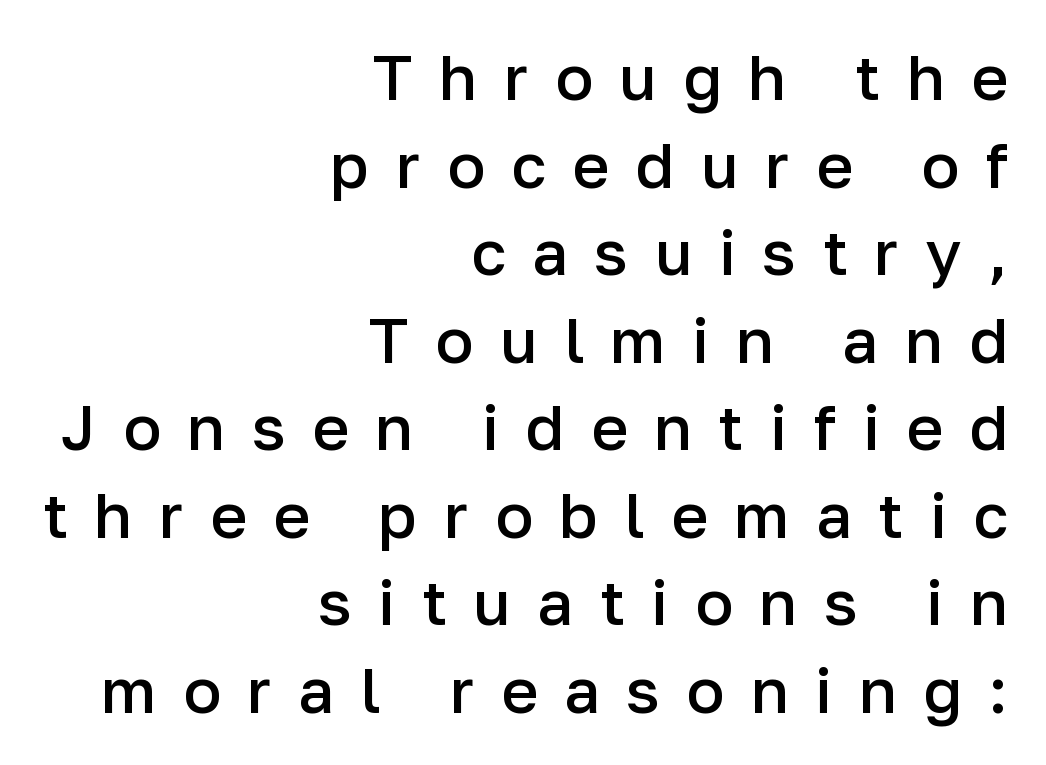
{"serif": "no", "italic": "no", "bold": "semi", "weight": "semibold", "width": "normal", "stroke_contrast": "low", "x_height": "medium", "monospaced": "no", "underline": "no", "align": "right", "line_spacing": "normal", "line_spacing_ratio": 1.39, "letter_spacing": "wide", "letter_spacing_em": 0.42, "glyph_px": 63}
